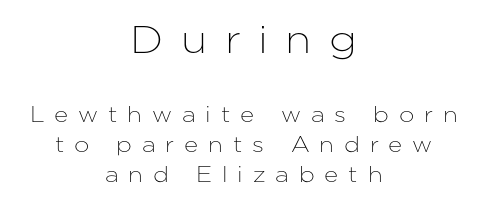
The image shows 39 px sans-serif type, upright; set centered, normal line spacing (1.36x), unusually wide letter spacing (+0.45 em), not underlined; the first (top) block is 1.77x larger; low stroke contrast and a medium x-height.
